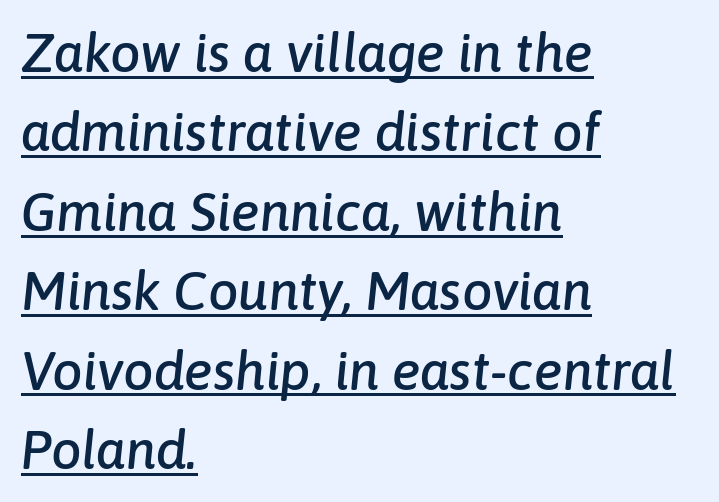
The image shows 54 px text type, italic (leaning right); set left-aligned, normal line spacing (1.47x), normal letter spacing, underlined; low stroke contrast and a medium x-height.
